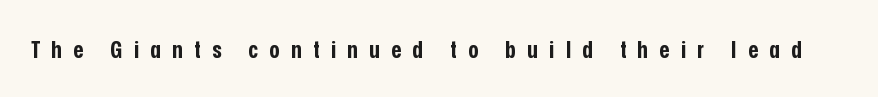
{"italic": "no", "bold": "yes", "underline": "no", "letter_spacing": "wide", "letter_spacing_em": 0.48, "glyph_px": 24}
